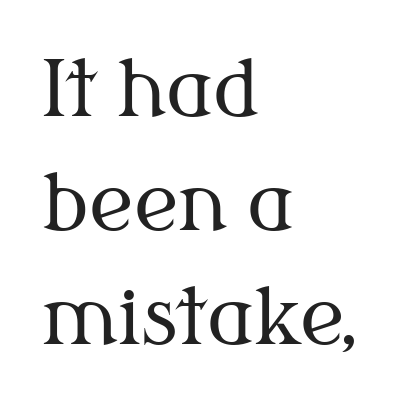
Nothing unusual about the tracking: characters are spaced as the font intends. These lines stack with their left ends in a neat column. The lines sit at an ordinary, default distance from one another. No word sits above an underline. The passage shown is typeset with a serif family.
